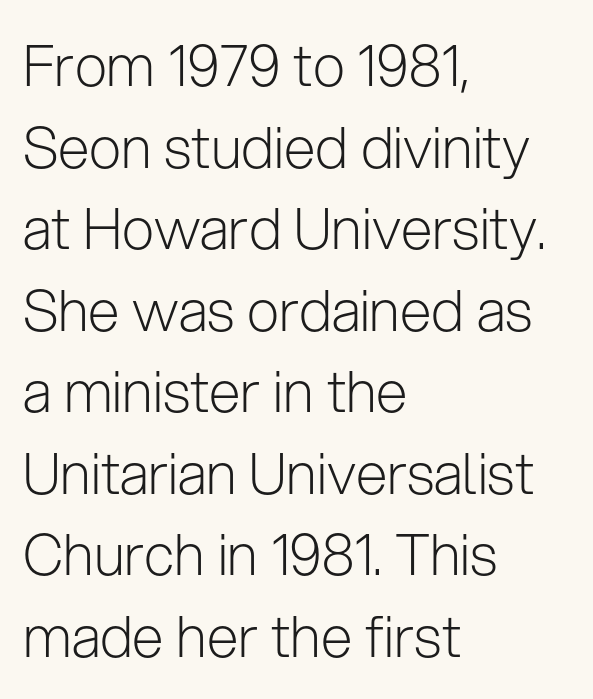
The image shows 57 px light sans-serif type, upright; set left-aligned, normal line spacing (1.43x), normal letter spacing, not underlined; low stroke contrast and a medium x-height.
